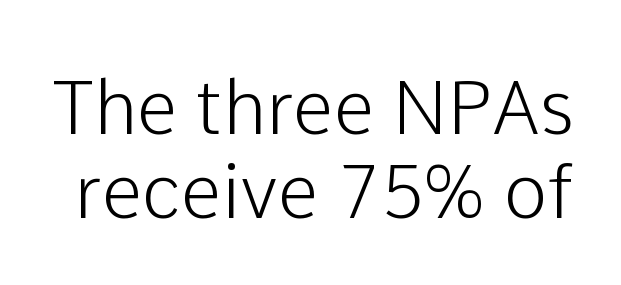
You could call the tracking neutral — neither tight nor loose. To sum up the face: it is a sans, with no serifs. The string is rendered with underlining switched off. Ascenders rise straight up at ninety degrees.
